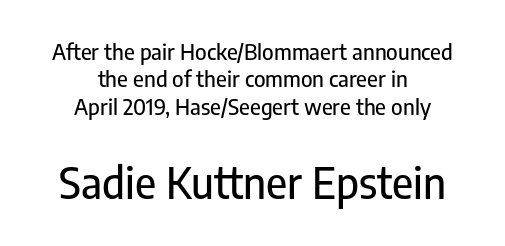
{"serif": "no", "italic": "no", "width": "condensed", "stroke_contrast": "low", "x_height": "medium", "monospaced": "no", "underline": "no", "align": "center", "line_spacing": "normal", "line_spacing_ratio": 1.25, "letter_spacing": "normal", "letter_spacing_em": 0.0, "larger_block": "second", "size_ratio": 1.95, "glyph_px": 43}
